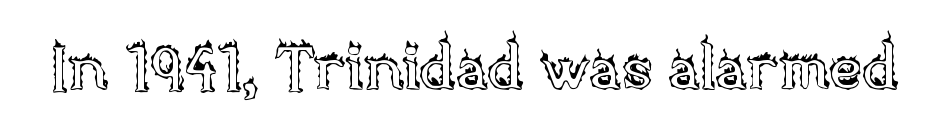
{"italic": "no", "width": "normal", "x_height": "large", "monospaced": "no", "underline": "no", "letter_spacing": "normal", "letter_spacing_em": 0.0, "glyph_px": 63}
